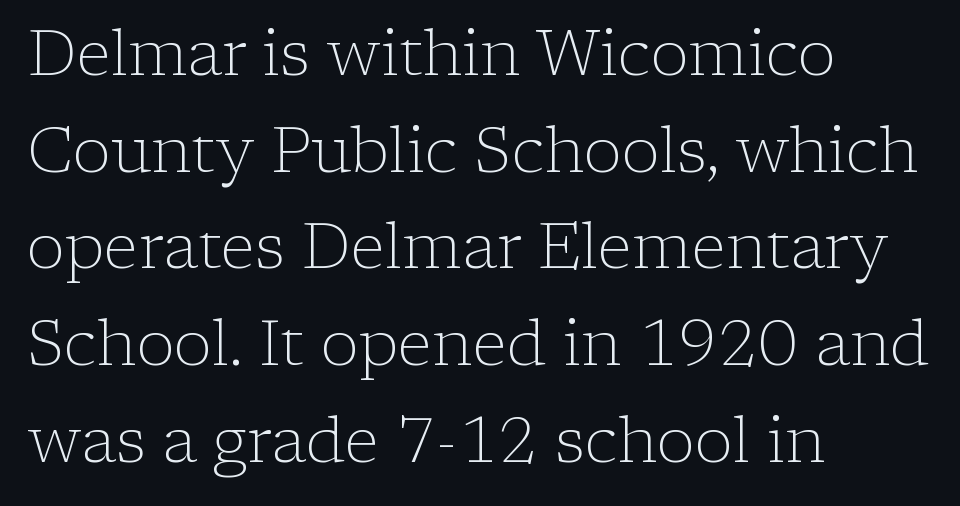
Style check: upright. Line spacing here is normal. Has an underline been added? It has not. Character widths vary here, with narrow letters taking less room than wide ones.
